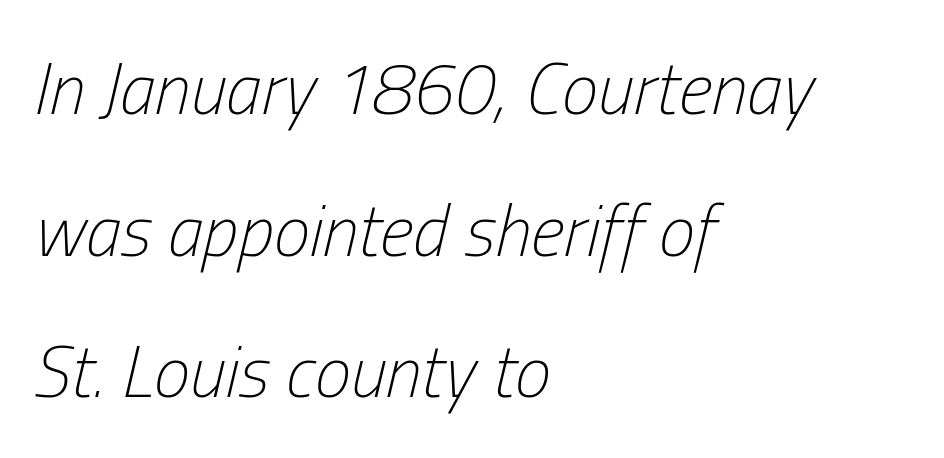
Q: Is the text bold? A: No.
Q: Is the text italic (slanted)? A: Yes, it leans right by about 13 degrees.
Q: Is the text underlined? A: No.
Q: How is the paragraph aligned? A: Left-aligned.
Q: Is the spacing between letters normal or unusually wide? A: Normal.
Q: Is the spacing between lines tight, normal or loose? A: Loose.
Q: Width (condensed, normal, or wide)? A: Condensed.
Q: Stroke contrast? A: Low.
Q: x-height? A: Medium.
Q: Monospaced? A: No.
